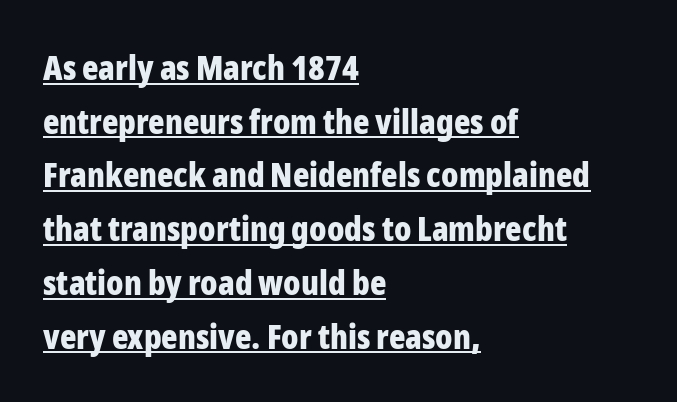
{"serif": "no", "italic": "no", "bold": "yes", "weight": "bold", "width": "condensed", "stroke_contrast": "low", "x_height": "medium", "monospaced": "no", "underline": "yes", "align": "left", "line_spacing": "normal", "line_spacing_ratio": 1.58, "letter_spacing": "normal", "letter_spacing_em": 0.0, "glyph_px": 34}
